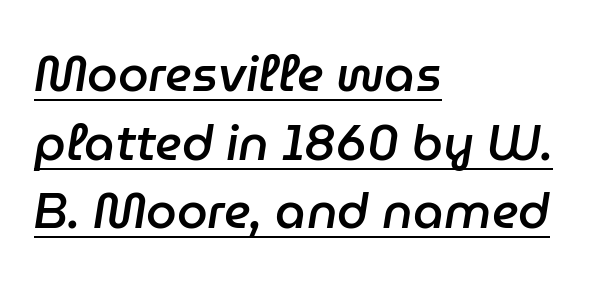
{"italic": "yes", "lean": "right", "slant_degrees": 9, "bold": "semi", "weight": "semibold", "width": "normal", "stroke_contrast": "low", "x_height": "medium", "monospaced": "no", "underline": "yes", "align": "left", "line_spacing": "normal", "line_spacing_ratio": 1.4, "letter_spacing": "normal", "letter_spacing_em": 0.0, "glyph_px": 49}
